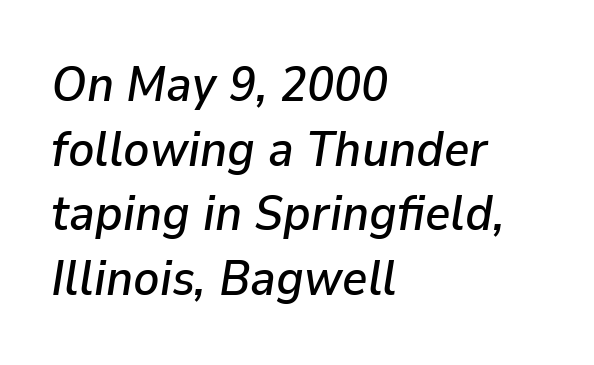
Q: Is the text italic (slanted)? A: Yes, it leans right by about 9 degrees.
Q: Is the text underlined? A: No.
Q: How is the paragraph aligned? A: Left-aligned.
Q: Is the spacing between letters normal or unusually wide? A: Normal.
Q: Is the spacing between lines tight, normal or loose? A: Normal.
Q: Width (condensed, normal, or wide)? A: Normal.
Q: Stroke contrast? A: Low.
Q: x-height? A: Medium.
Q: Monospaced? A: No.
